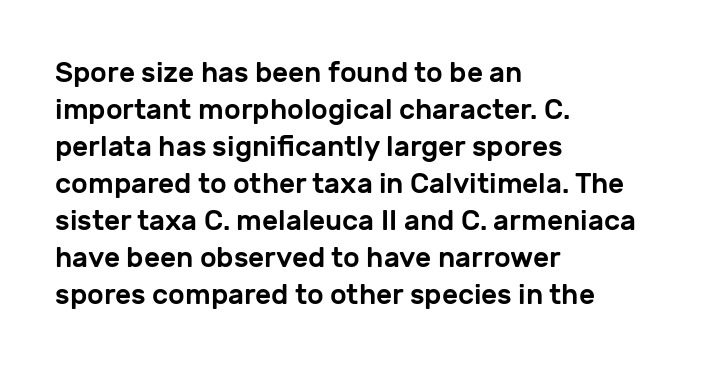
The image shows 28 px sans-serif type, upright; set left-aligned, normal line spacing (1.32x), normal letter spacing, not underlined; low stroke contrast and a medium x-height.
